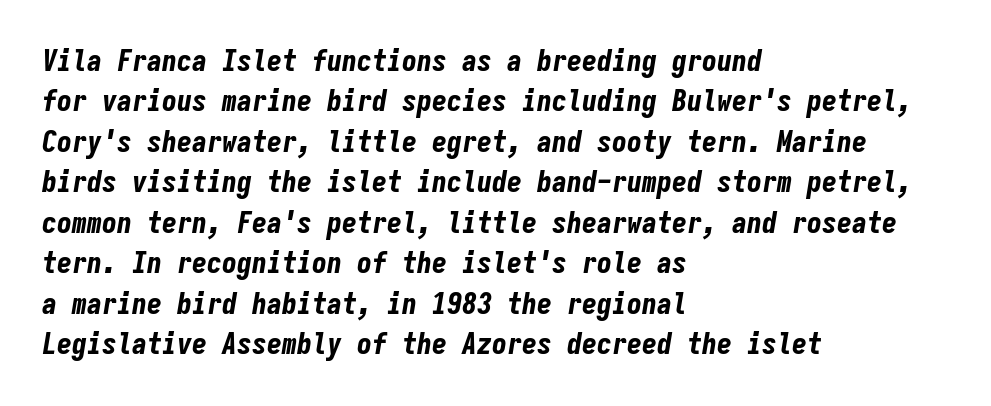
Q: Is the text bold? A: Yes.
Q: Is the text italic (slanted)? A: Yes, it leans right by about 9 degrees.
Q: Is the text underlined? A: No.
Q: How is the paragraph aligned? A: Left-aligned.
Q: Is the spacing between letters normal or unusually wide? A: Normal.
Q: Is the spacing between lines tight, normal or loose? A: Normal.
Q: Width (condensed, normal, or wide)? A: Condensed.
Q: Stroke contrast? A: Low.
Q: x-height? A: Medium.
Q: Monospaced? A: Yes.
